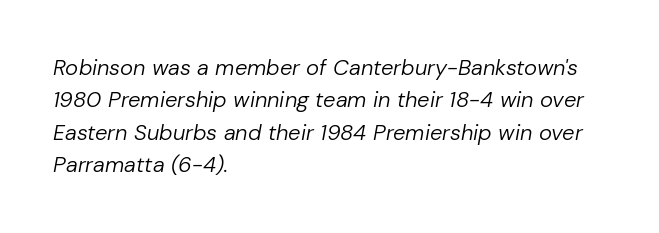
The image shows 22 px text type, italic (leaning right); set left-aligned, normal line spacing (1.47x), normal letter spacing, not underlined.
